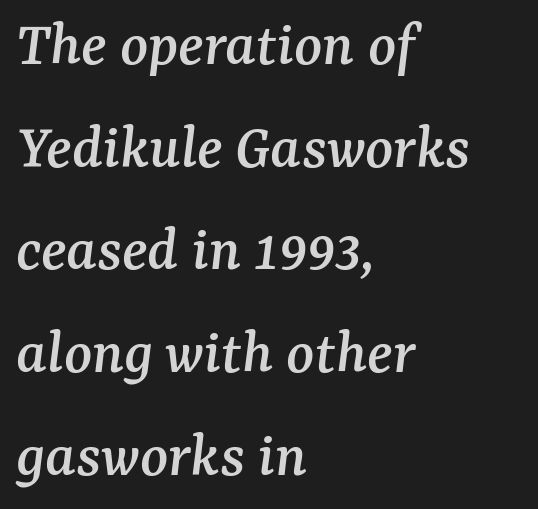
The image shows 65 px serif type, italic (leaning right); set left-aligned, normal line spacing (1.58x), normal letter spacing, not underlined; medium stroke contrast and a medium x-height.
